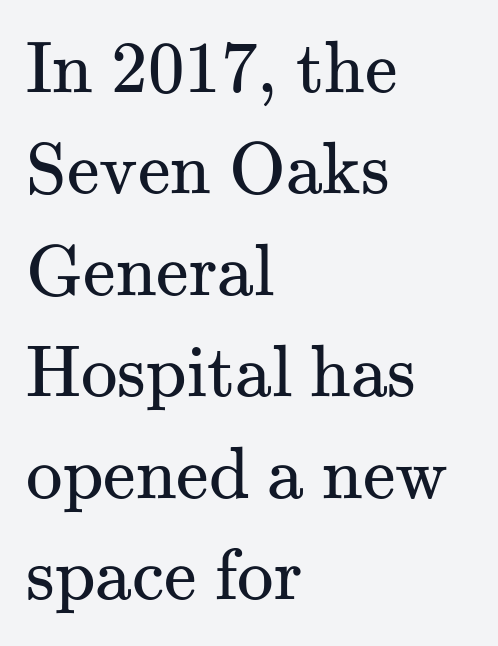
The image shows 73 px regular-weight serif type, upright; set left-aligned, normal line spacing (1.39x), normal letter spacing, not underlined; medium stroke contrast and a small x-height.
